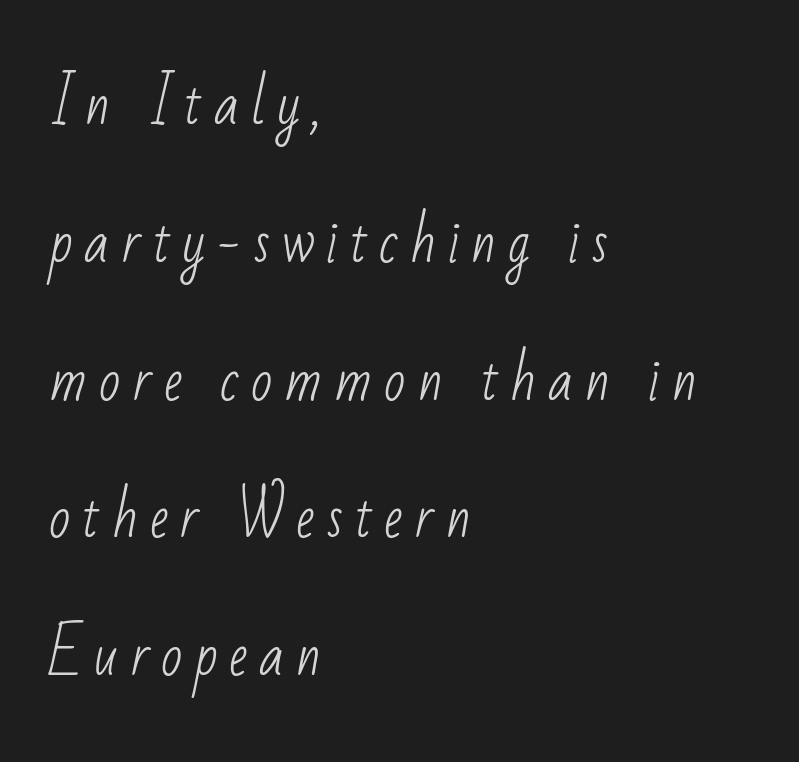
The image shows 56 px light, condensed sans-serif type; set left-aligned, loose line spacing (2.46x), unusually wide letter spacing (+0.21 em), not underlined; low stroke contrast and a small x-height.
